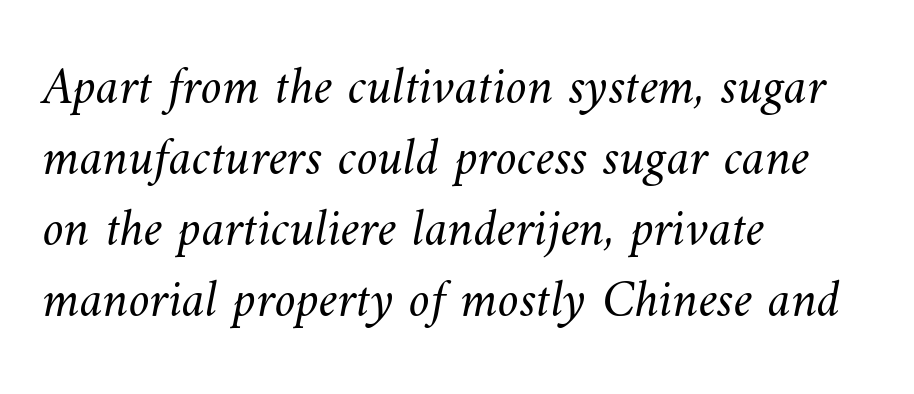
The image shows 53 px light type; set left-aligned, normal line spacing (1.34x), normal letter spacing, not underlined; medium stroke contrast and a small x-height.
